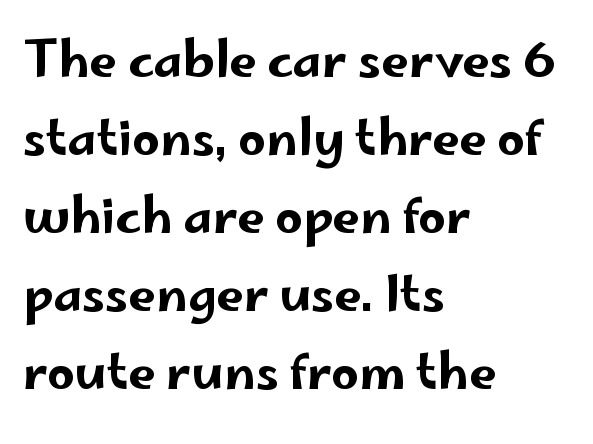
The image shows 49 px wide sans-serif type, upright; set left-aligned, normal line spacing (1.59x), normal letter spacing, not underlined; low stroke contrast and a small x-height.
